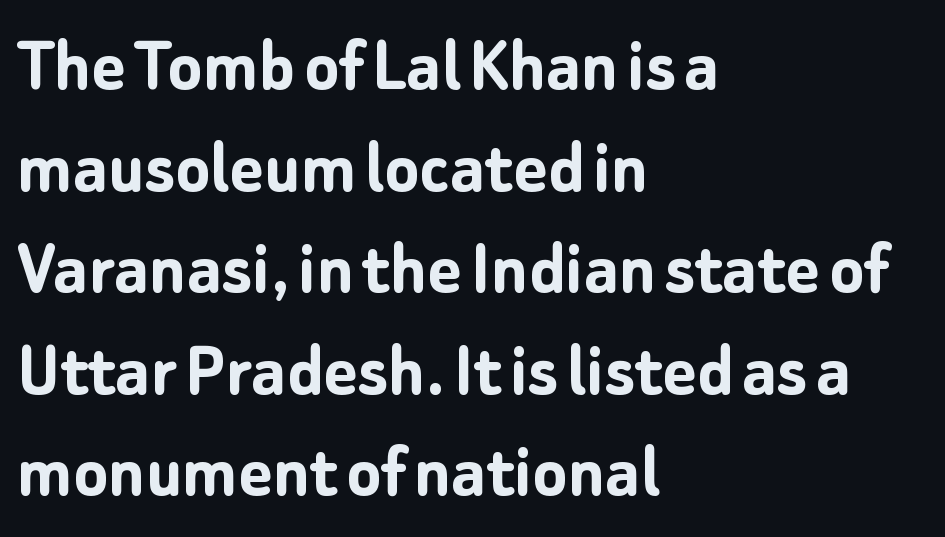
{"serif": "no", "italic": "no", "bold": "yes", "weight": "semibold", "width": "normal", "stroke_contrast": "low", "x_height": "medium", "monospaced": "no", "underline": "no", "align": "left", "line_spacing": "normal", "line_spacing_ratio": 1.27, "letter_spacing": "normal", "letter_spacing_em": 0.0, "glyph_px": 80}
